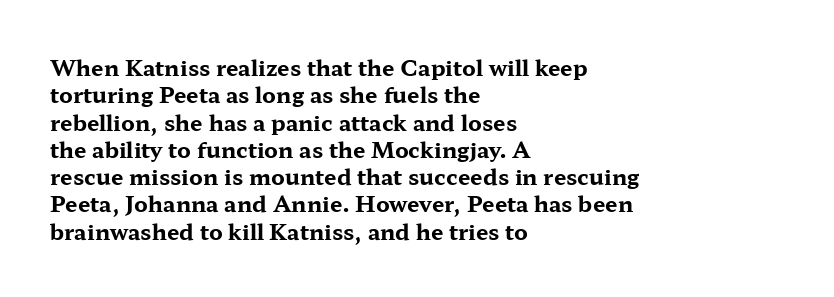
Q: Is the text bold? A: Yes.
Q: Is the text italic (slanted)? A: No, it is upright.
Q: Is the text underlined? A: No.
Q: How is the paragraph aligned? A: Left-aligned.
Q: Is the spacing between letters normal or unusually wide? A: Normal.
